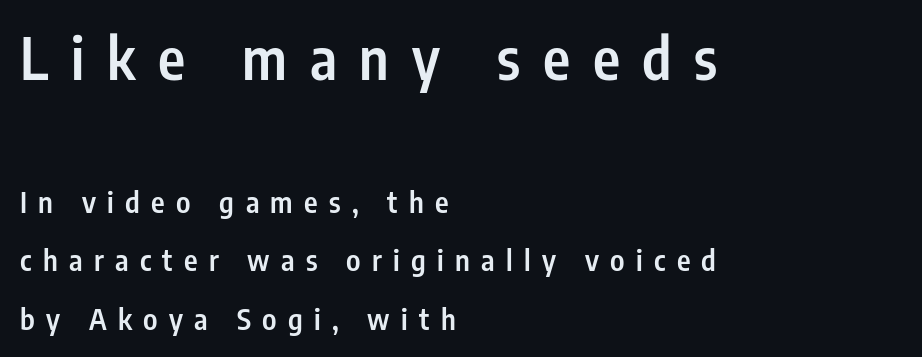
Q: Is the text bold? A: Semi-bold.
Q: Is the text italic (slanted)? A: No, it is upright.
Q: Is the typeface a serif or a sans-serif typeface? A: Sans-serif.
Q: Is the text underlined? A: No.
Q: How is the paragraph aligned? A: Left-aligned.
Q: Is the spacing between letters normal or unusually wide? A: Unusually wide.
Q: Is the spacing between lines tight, normal or loose? A: Loose.
Q: Which block of text is set in a larger size, the first (top) or the second (bottom)? A: The first (top) one.
Q: Width (condensed, normal, or wide)? A: Condensed.
Q: Stroke contrast? A: Low.
Q: x-height? A: Medium.
Q: Monospaced? A: No.
